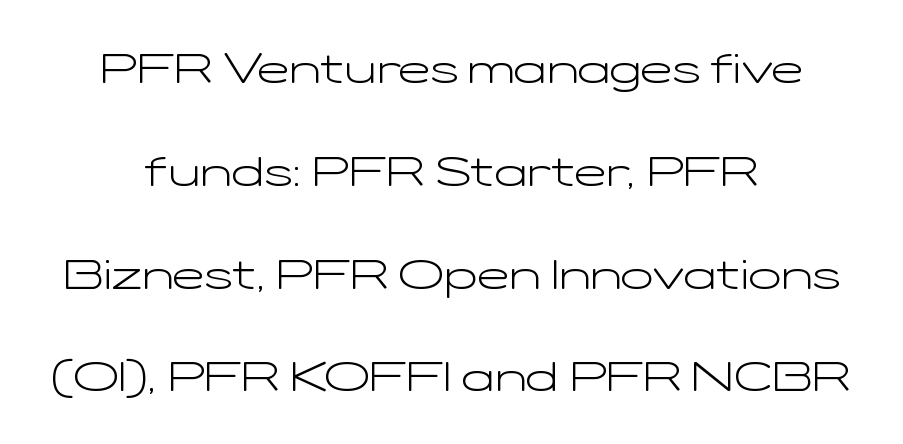
{"serif": "no", "italic": "no", "bold": "no", "weight": "light", "width": "wide", "stroke_contrast": "low", "x_height": "medium", "monospaced": "no", "underline": "no", "align": "center", "line_spacing": "loose", "line_spacing_ratio": 2.39, "letter_spacing": "normal", "letter_spacing_em": 0.0, "glyph_px": 43}
